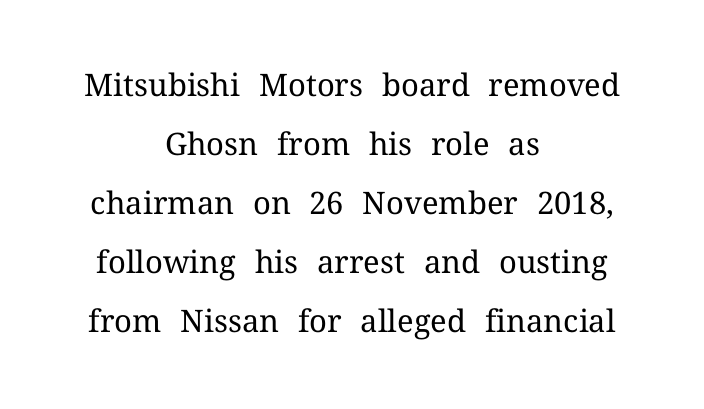
The image shows 31 px regular-weight serif type, upright; set centered, loose line spacing (1.9x), normal letter spacing, not underlined; medium stroke contrast and a medium x-height.
